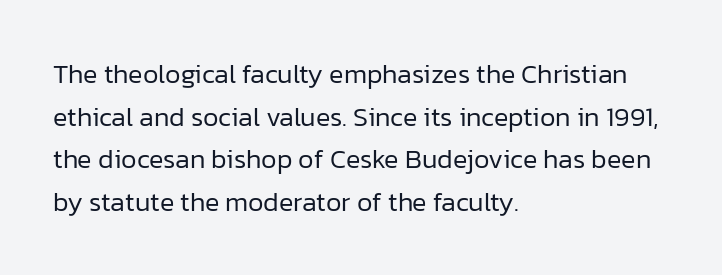
The image shows 27 px text type, upright; set left-aligned, normal line spacing (1.58x), normal letter spacing, not underlined.
